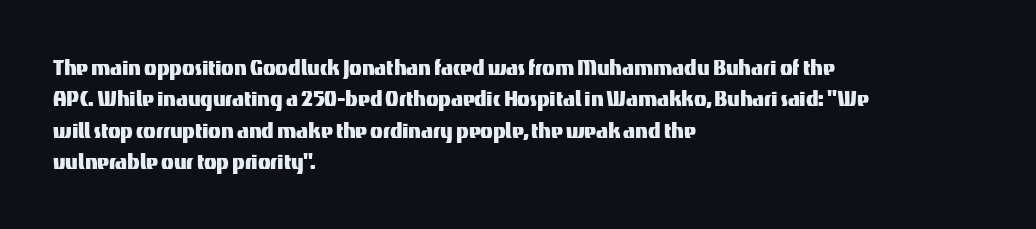
The image shows 26 px text type, upright; set left-aligned, line spacing 1.21x, normal letter spacing, not underlined.
